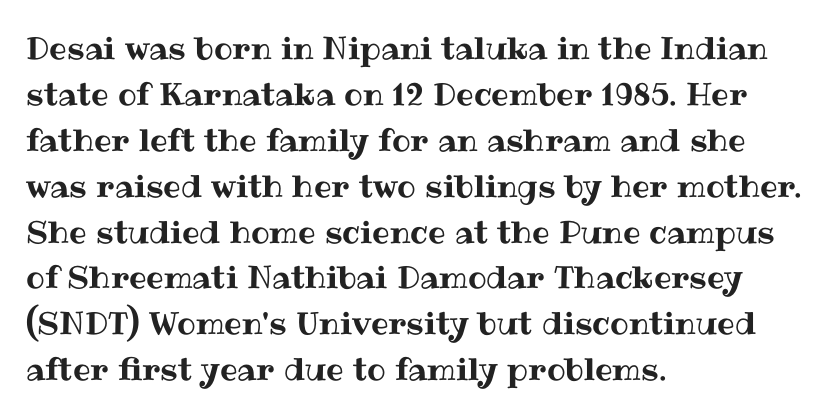
The image shows 31 px text type, upright; set left-aligned, normal line spacing (1.48x), normal letter spacing, not underlined; medium stroke contrast and a medium x-height.
